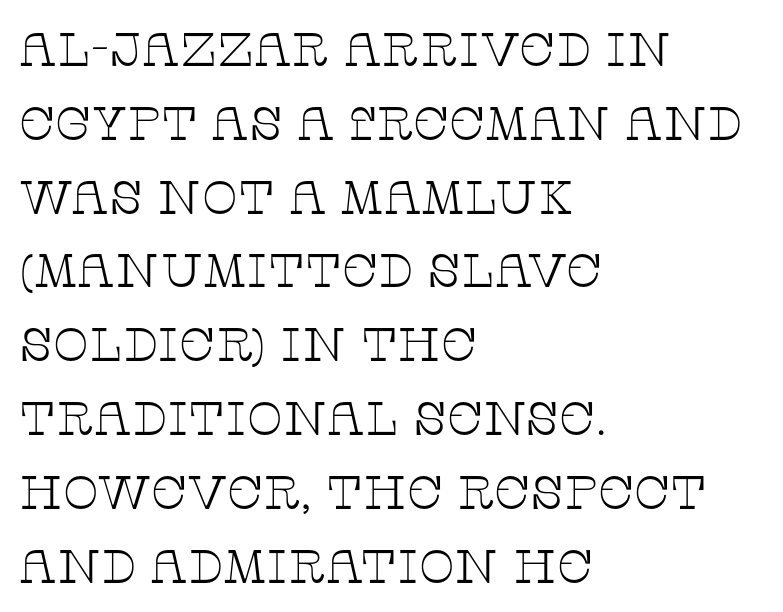
Q: Is the text bold? A: No.
Q: Is the text italic (slanted)? A: No, it is upright.
Q: Is the typeface a serif or a sans-serif typeface? A: Serif.
Q: Is the text underlined? A: No.
Q: How is the paragraph aligned? A: Left-aligned.
Q: Is the spacing between letters normal or unusually wide? A: Normal.
Q: Is the spacing between lines tight, normal or loose? A: Normal.
Q: Width (condensed, normal, or wide)? A: Wide.
Q: Stroke contrast? A: Low.
Q: x-height? A: Large.
Q: Monospaced? A: No.
